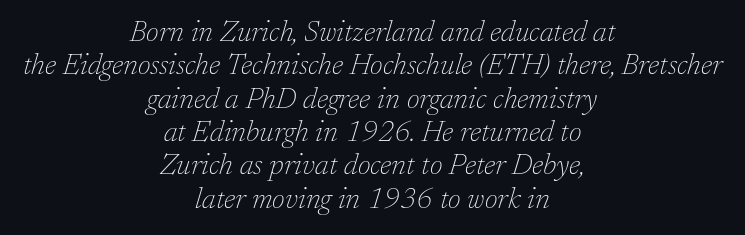
{"serif": "yes", "italic": "yes", "lean": "right", "slant_degrees": 17, "bold": "no", "weight": "thin", "width": "normal", "stroke_contrast": "low", "x_height": "medium", "monospaced": "no", "underline": "no", "align": "center", "line_spacing": "tight", "line_spacing_ratio": 1.15, "letter_spacing": "normal", "letter_spacing_em": 0.0, "glyph_px": 29}
